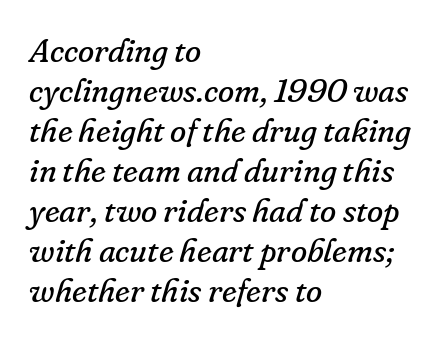
Nobody touched the tracking dial on this one. In terms of posture, this sample is oblique. The rendering shows small feet on the letterforms — a serif design. Which margin do the lines hug? The left one — the right edge is uneven. Summary of weight: not heavy and not bold. Character widths vary here, with narrow letters taking less room than wide ones.
